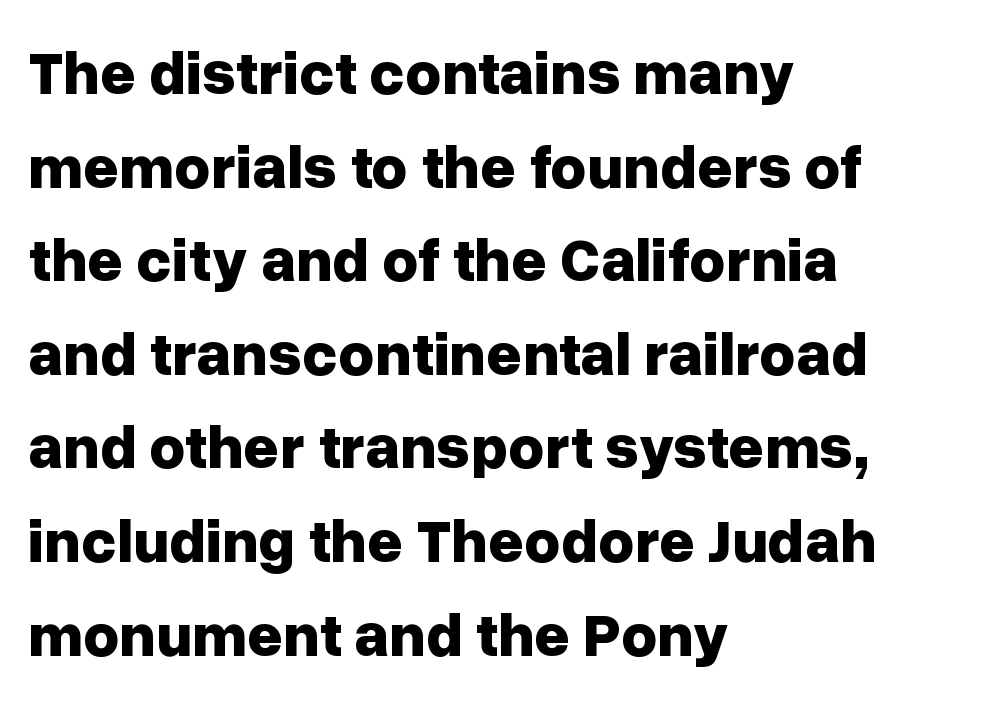
The image shows 62 px bold sans-serif type, upright; set left-aligned, normal line spacing (1.51x), normal letter spacing, not underlined; low stroke contrast and a medium x-height.
